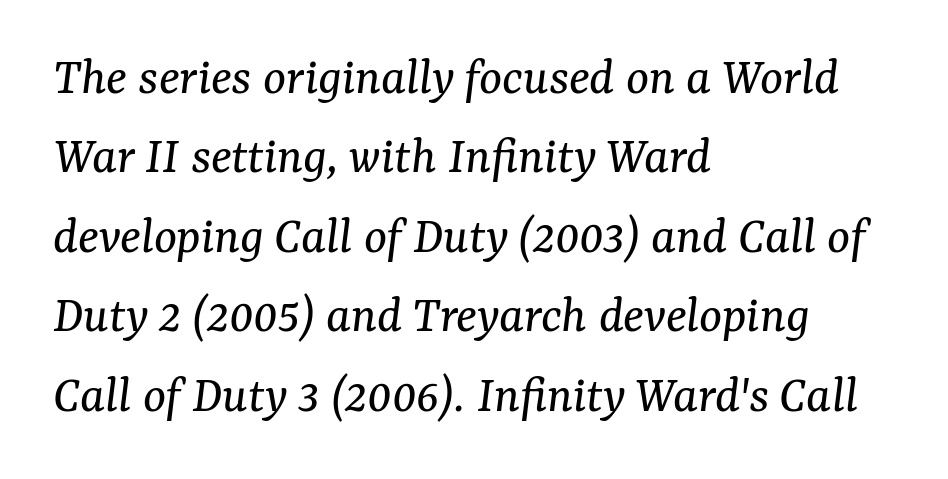
{"serif": "yes", "italic": "yes", "lean": "right", "slant_degrees": 7, "bold": "no", "weight": "regular", "width": "normal", "stroke_contrast": "medium", "x_height": "medium", "monospaced": "no", "underline": "no", "align": "left", "line_spacing": "normal", "line_spacing_ratio": 1.47, "letter_spacing": "normal", "letter_spacing_em": 0.0, "glyph_px": 54}
